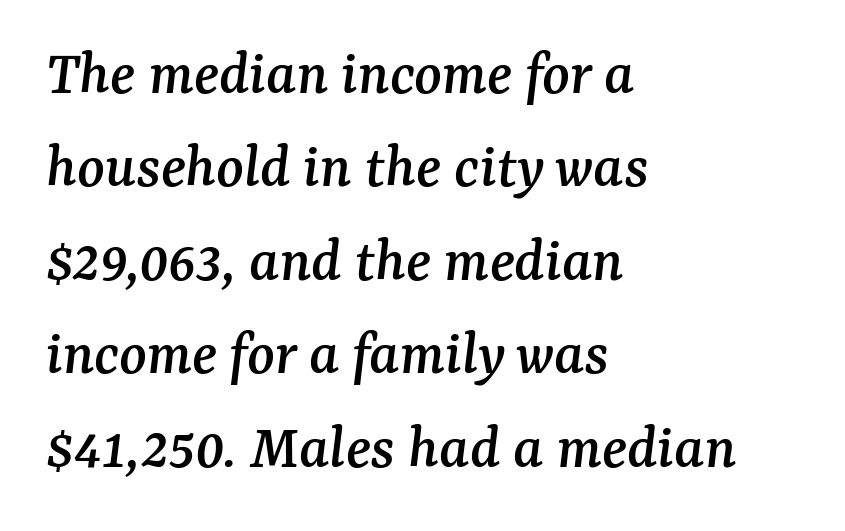
Q: Is the text italic (slanted)? A: Yes, it leans right by about 7 degrees.
Q: Is the typeface a serif or a sans-serif typeface? A: Serif.
Q: Is the text underlined? A: No.
Q: How is the paragraph aligned? A: Left-aligned.
Q: Is the spacing between letters normal or unusually wide? A: Normal.
Q: Is the spacing between lines tight, normal or loose? A: Normal.
Q: Width (condensed, normal, or wide)? A: Normal.
Q: Stroke contrast? A: Medium.
Q: x-height? A: Medium.
Q: Monospaced? A: No.
